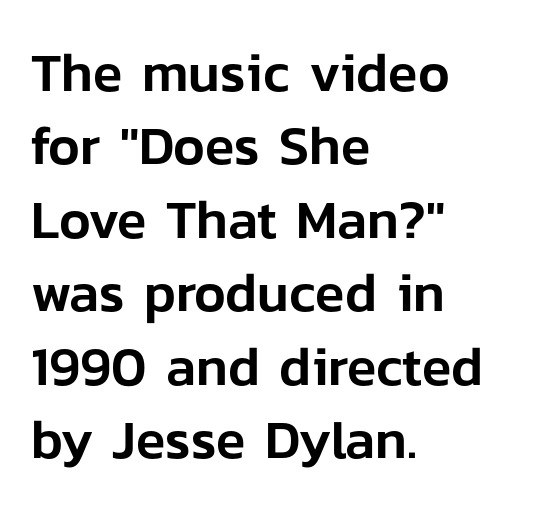
Q: Is the text italic (slanted)? A: No, it is upright.
Q: Is the typeface a serif or a sans-serif typeface? A: Sans-serif.
Q: Is the text underlined? A: No.
Q: How is the paragraph aligned? A: Left-aligned.
Q: Is the spacing between letters normal or unusually wide? A: Normal.
Q: Is the spacing between lines tight, normal or loose? A: Normal.
Q: Width (condensed, normal, or wide)? A: Normal.
Q: Stroke contrast? A: Low.
Q: x-height? A: Medium.
Q: Monospaced? A: No.
